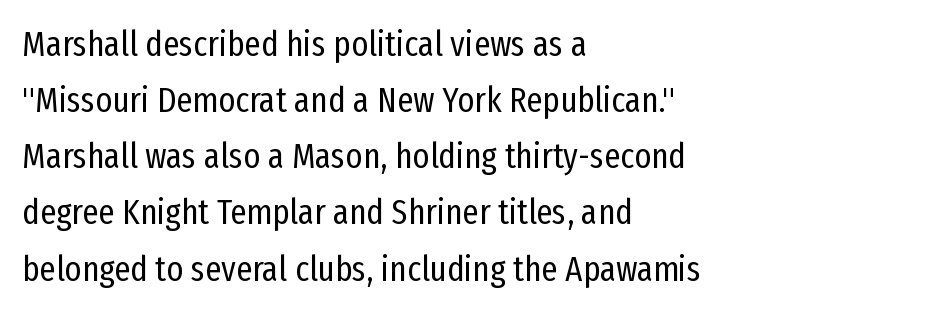
{"serif": "no", "italic": "no", "bold": "no", "weight": "regular", "width": "condensed", "stroke_contrast": "low", "x_height": "medium", "monospaced": "no", "underline": "no", "align": "left", "line_spacing": "normal", "line_spacing_ratio": 1.56, "letter_spacing": "normal", "letter_spacing_em": 0.0, "glyph_px": 36}
